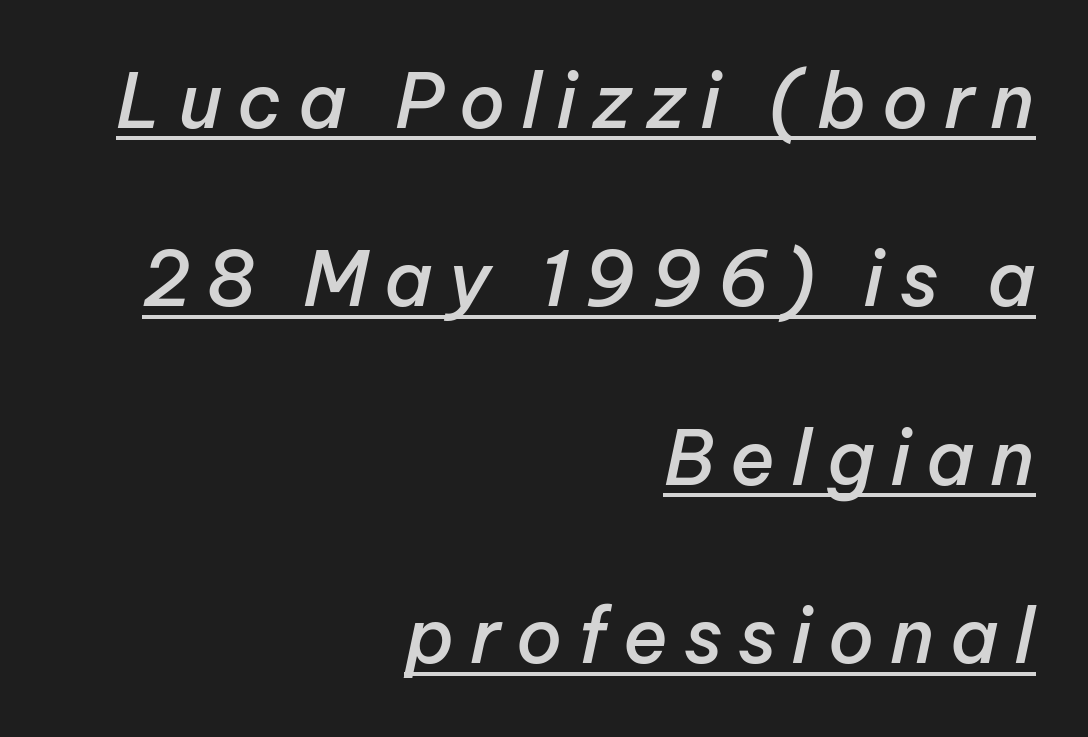
Heft: intermediate — a semibold. Slant detected: the letters are inclined. The passage is arranged like a letterhead date or caption credit — flush right. Look at the tracking — it's clearly loosened, letters drifting apart. You could not count columns in this text — the font is proportionally spaced. The rendering uses the underline text-decoration.
